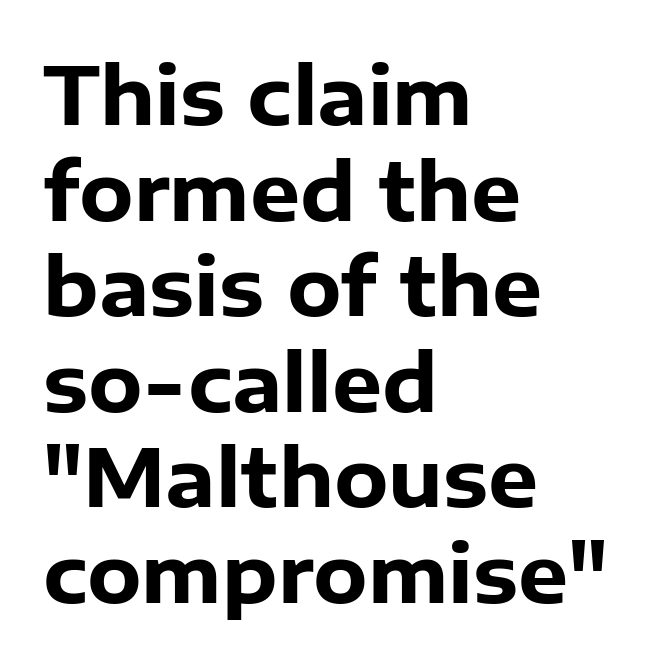
Characters follow at the spacing the type designer built in. Unmarked baselines from the first word to the last. Leftover space on each line is placed entirely after the last word. Summary of weight: heavy, a full bold.
